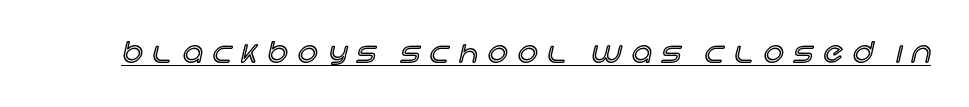
Think of a printed novel: that variable character pitch is what you see here. Descenders here cross a horizontal rule under the line. Words appear elongated and porous because spacing is wide.
